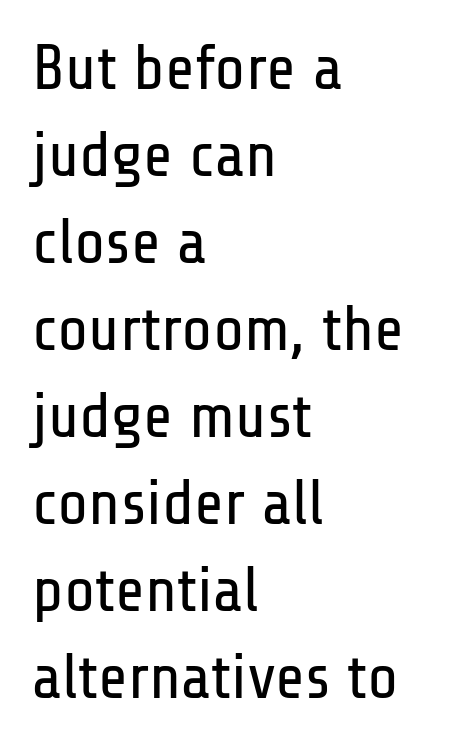
The image shows 64 px regular-weight, condensed sans-serif type, upright; set left-aligned, normal line spacing (1.36x), normal letter spacing, not underlined; low stroke contrast and a medium x-height.
